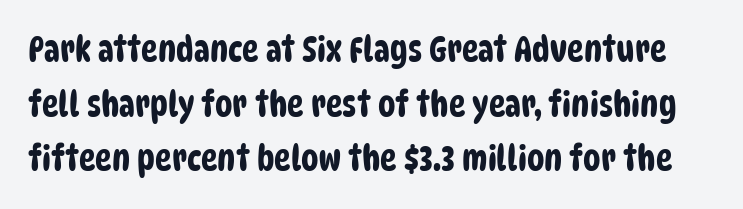
The lines sit at an ordinary, default distance from one another. You could not count columns in this text — the font is proportionally spaced. In terms of letterform style, serifs are entirely absent. Descenders are the only things crossing below the line.
